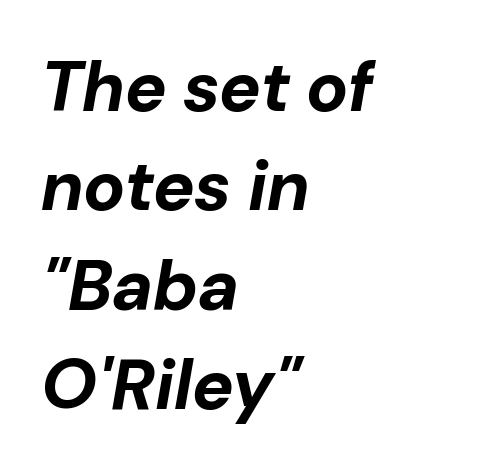
{"italic": "yes", "lean": "right", "slant_degrees": 10, "bold": "yes", "weight": "bold", "width": "normal", "stroke_contrast": "low", "x_height": "medium", "monospaced": "no", "underline": "no", "align": "left", "line_spacing": "normal", "line_spacing_ratio": 1.42, "letter_spacing": "normal", "letter_spacing_em": 0.0, "glyph_px": 70}
